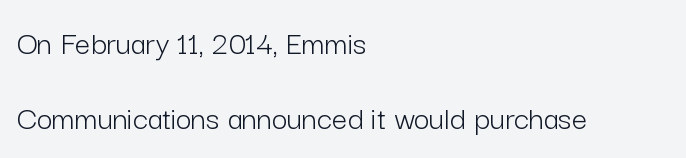
The image shows 34 px light sans-serif type, upright; set left-aligned, loose line spacing (2.22x), normal letter spacing, not underlined; low stroke contrast and a medium x-height.
